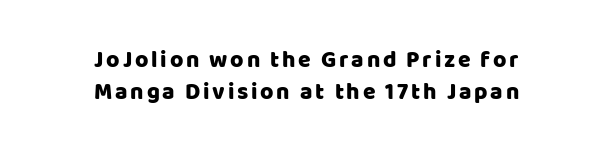
The image shows 23 px text type, upright; set centered, normal line spacing (1.4x), not underlined.
